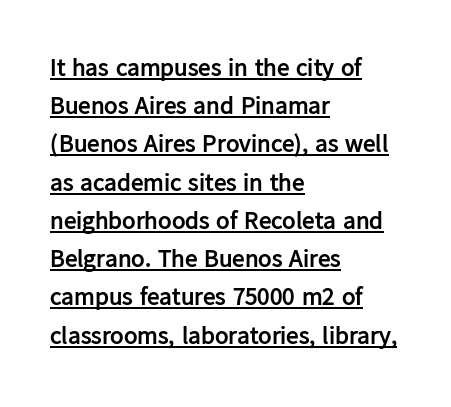
The image shows 25 px bold type, upright; set left-aligned, normal line spacing (1.53x), normal letter spacing, underlined.
